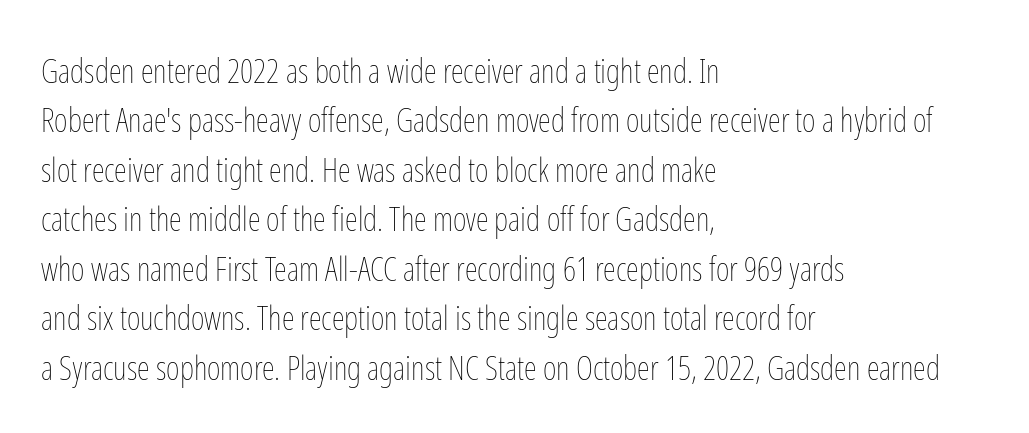
{"italic": "no", "bold": "no", "weight": "thin", "width": "condensed", "stroke_contrast": "low", "x_height": "medium", "monospaced": "no", "underline": "no", "align": "left", "line_spacing": "normal", "line_spacing_ratio": 1.5, "letter_spacing": "normal", "letter_spacing_em": 0.0, "glyph_px": 33}
